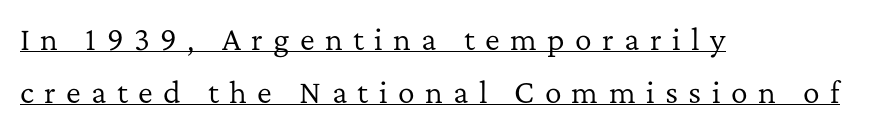
Q: Is the text bold? A: No.
Q: Is the text italic (slanted)? A: No, it is upright.
Q: Is the typeface a serif or a sans-serif typeface? A: Serif.
Q: Is the text underlined? A: Yes.
Q: How is the paragraph aligned? A: Left-aligned.
Q: Is the spacing between letters normal or unusually wide? A: Unusually wide.
Q: Is the spacing between lines tight, normal or loose? A: Loose.
Q: Width (condensed, normal, or wide)? A: Normal.
Q: Stroke contrast? A: Low.
Q: x-height? A: Medium.
Q: Monospaced? A: No.
